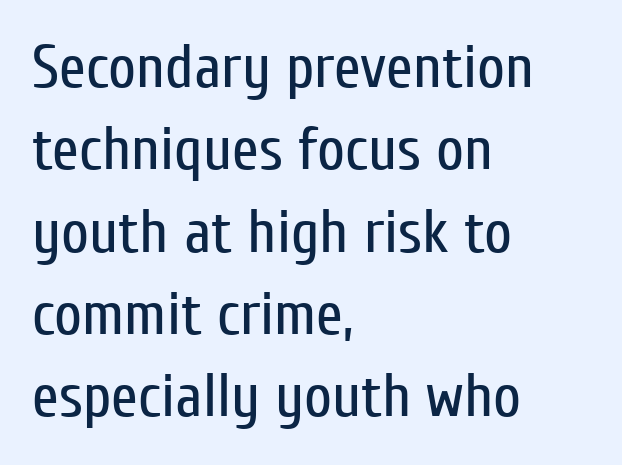
Q: Is the text bold? A: No.
Q: Is the text italic (slanted)? A: No, it is upright.
Q: Is the typeface a serif or a sans-serif typeface? A: Sans-serif.
Q: Is the text underlined? A: No.
Q: How is the paragraph aligned? A: Left-aligned.
Q: Is the spacing between letters normal or unusually wide? A: Normal.
Q: Is the spacing between lines tight, normal or loose? A: Normal.
Q: Width (condensed, normal, or wide)? A: Condensed.
Q: Stroke contrast? A: Low.
Q: x-height? A: Medium.
Q: Monospaced? A: No.
